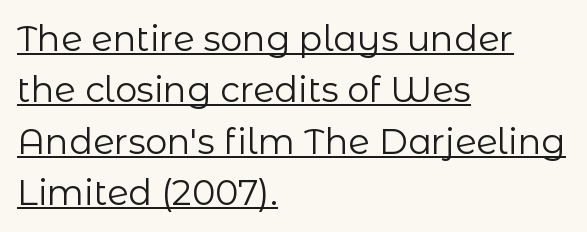
The image shows 35 px regular-weight sans-serif type, upright; set left-aligned, normal line spacing (1.47x), normal letter spacing, underlined; low stroke contrast and a medium x-height.
